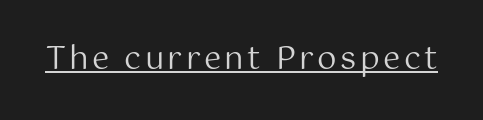
Unlike italic type, these characters show no tilt at all. This sample has the flowing, uneven cadence of proportional lettering. Each letter's strokes conclude bluntly, with no projecting serifs. Students, observe the line beneath the letters — that is underlining.
